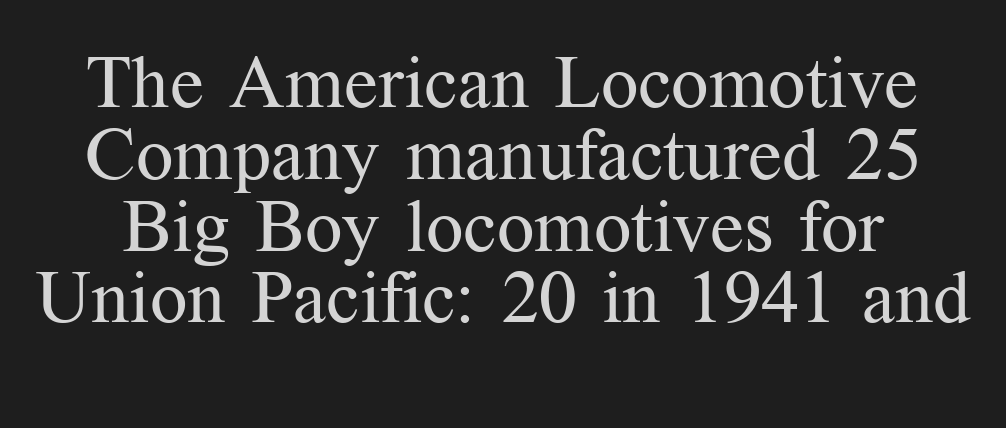
{"serif": "yes", "italic": "no", "bold": "no", "weight": "regular", "width": "normal", "stroke_contrast": "medium", "x_height": "medium", "monospaced": "no", "underline": "no", "line_spacing": "tight", "line_spacing_ratio": 0.97, "letter_spacing": "normal", "letter_spacing_em": 0.0, "glyph_px": 74}
